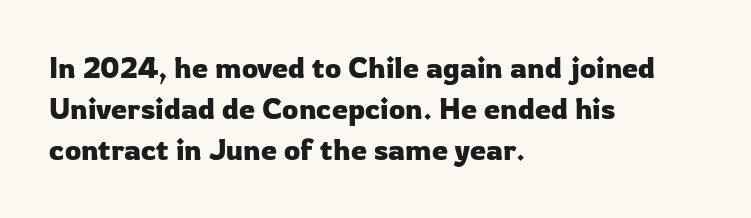
The image shows 29 px sans-serif type, upright; set left-aligned, normal line spacing (1.42x), normal letter spacing, not underlined; low stroke contrast and a medium x-height.
